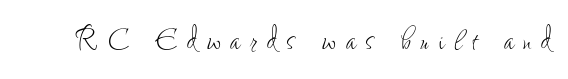
The image shows 37 px thin, condensed type; set unusually wide letter spacing (+0.26 em), not underlined; low stroke contrast and a small x-height.
